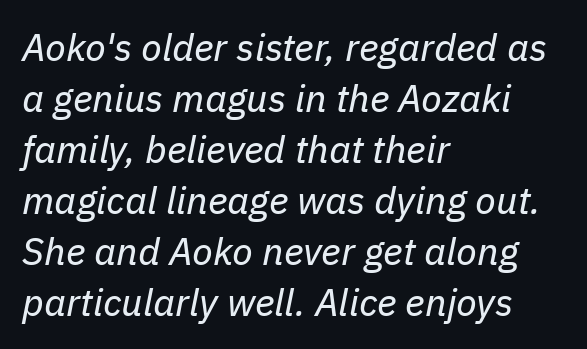
Q: Is the text bold? A: No.
Q: Is the text italic (slanted)? A: Yes, it leans right by about 11 degrees.
Q: Is the text underlined? A: No.
Q: How is the paragraph aligned? A: Left-aligned.
Q: Is the spacing between letters normal or unusually wide? A: Normal.
Q: Is the spacing between lines tight, normal or loose? A: Normal.
Q: Width (condensed, normal, or wide)? A: Normal.
Q: Stroke contrast? A: Low.
Q: x-height? A: Medium.
Q: Monospaced? A: No.
